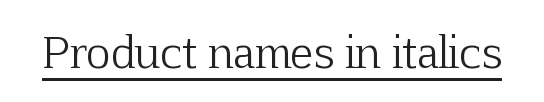
{"serif": "yes", "italic": "no", "bold": "no", "weight": "light", "width": "normal", "stroke_contrast": "low", "x_height": "medium", "monospaced": "no", "underline": "yes", "letter_spacing": "normal", "letter_spacing_em": 0.0, "glyph_px": 42}
